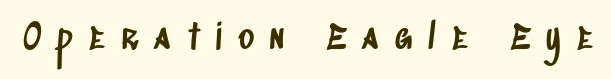
The rendering shows plain stroke endings on the letterforms — a sans-serif design. These lines are rendered in a variable-pitch font. The gaps between neighbouring characters are conspicuously large. Only glyphs here, with clear space below each row.
